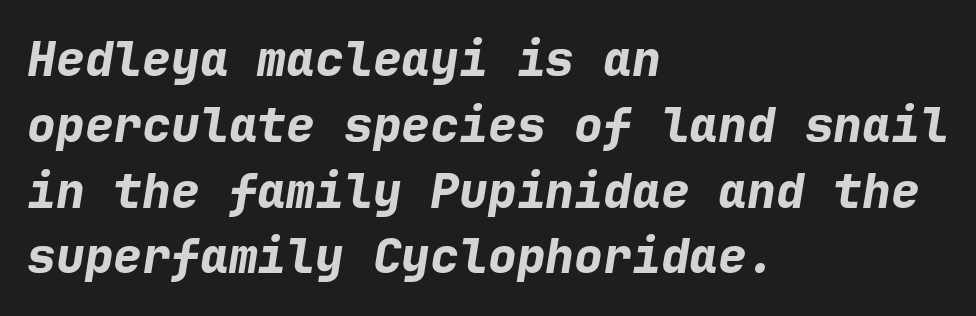
The image shows 48 px bold type, italic (leaning right), monospaced; set left-aligned, normal line spacing (1.37x), normal letter spacing, not underlined; low stroke contrast and a medium x-height.
